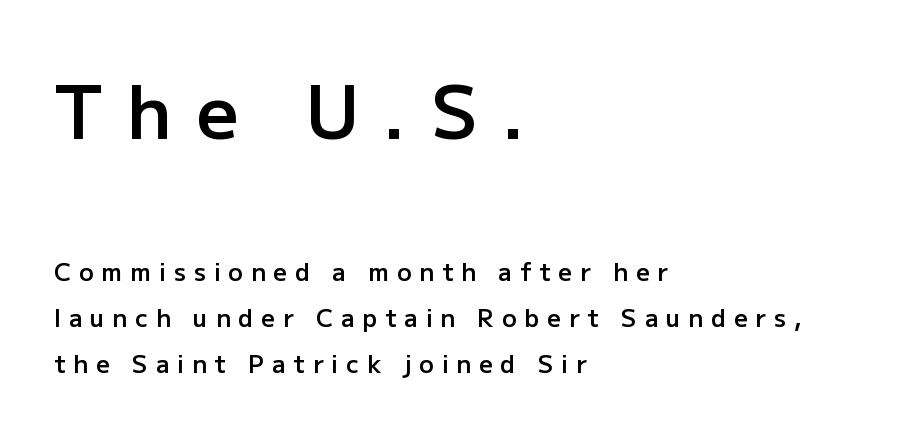
If you drew a ruler down the left edge, every line would touch it. Examine the stroke ends and you'll find no serifs. These two chunks differ in scale, with the top chunk taking the larger measure. Is the type bold? Partly — it's a semibold, heavier than regular but not fully bold.
